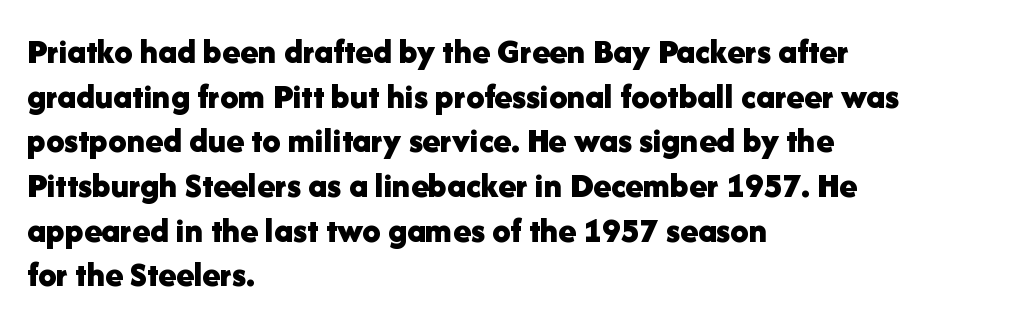
{"serif": "no", "italic": "no", "bold": "yes", "weight": "bold", "width": "normal", "stroke_contrast": "low", "x_height": "medium", "monospaced": "no", "underline": "no", "align": "left", "line_spacing_ratio": 1.24, "letter_spacing": "normal", "letter_spacing_em": 0.0, "glyph_px": 36}
